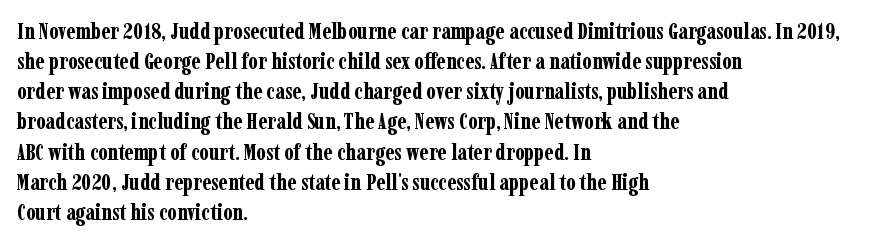
The image shows 23 px bold type, upright; set left-aligned, normal line spacing (1.31x), normal letter spacing, not underlined.
